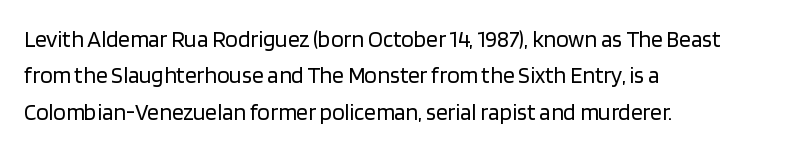
Q: Is the text bold? A: No.
Q: Is the text italic (slanted)? A: No, it is upright.
Q: Is the text underlined? A: No.
Q: How is the paragraph aligned? A: Left-aligned.
Q: Is the spacing between letters normal or unusually wide? A: Normal.
Q: Is the spacing between lines tight, normal or loose? A: Normal.
